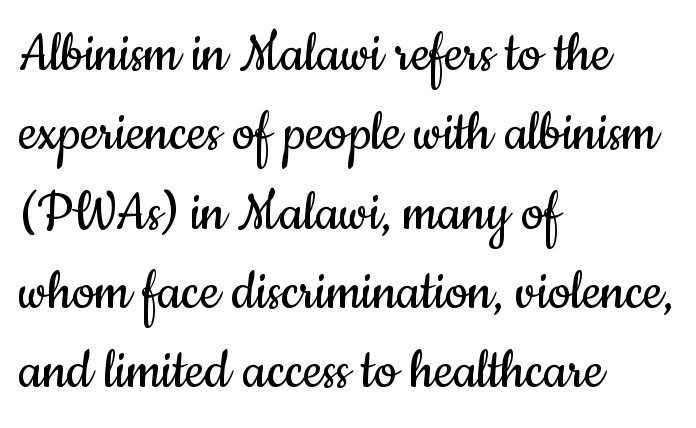
{"serif": "no", "bold": "no", "weight": "regular", "width": "condensed", "stroke_contrast": "low", "x_height": "small", "monospaced": "no", "underline": "no", "align": "left", "line_spacing_ratio": 1.24, "letter_spacing": "normal", "letter_spacing_em": 0.0, "glyph_px": 64}
